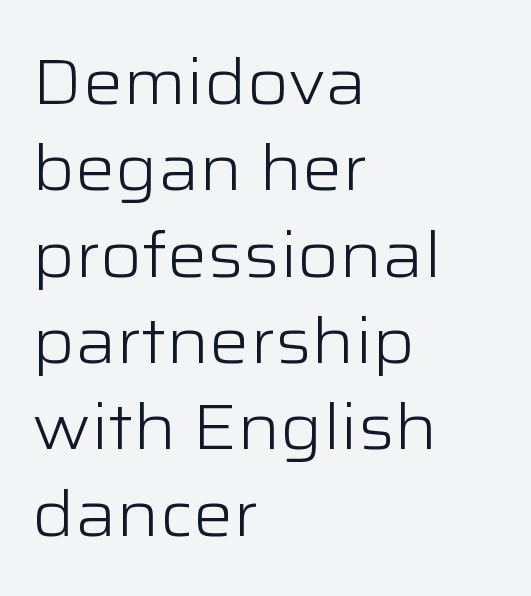
Q: Is the text bold? A: No.
Q: Is the text italic (slanted)? A: No, it is upright.
Q: Is the typeface a serif or a sans-serif typeface? A: Sans-serif.
Q: Is the text underlined? A: No.
Q: How is the paragraph aligned? A: Left-aligned.
Q: Is the spacing between letters normal or unusually wide? A: Normal.
Q: Is the spacing between lines tight, normal or loose? A: Normal.
Q: Width (condensed, normal, or wide)? A: Wide.
Q: Stroke contrast? A: Low.
Q: x-height? A: Medium.
Q: Monospaced? A: No.
